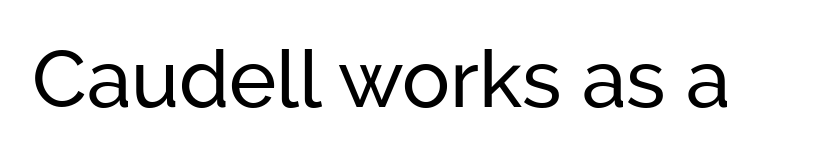
{"serif": "no", "italic": "no", "width": "normal", "stroke_contrast": "low", "x_height": "medium", "monospaced": "no", "underline": "no", "letter_spacing": "normal", "letter_spacing_em": 0.0, "glyph_px": 80}
